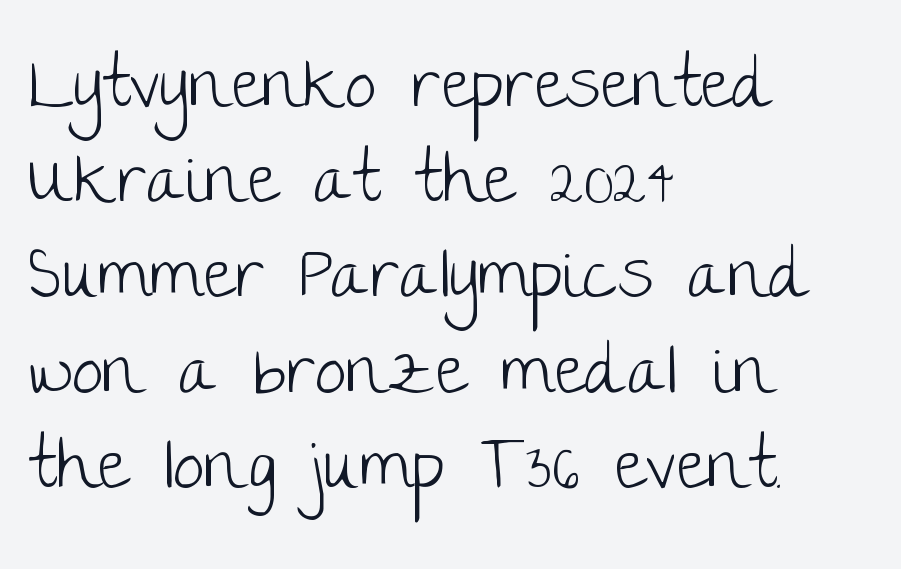
{"serif": "no", "italic": "no", "bold": "no", "weight": "light", "width": "normal", "stroke_contrast": "low", "x_height": "large", "monospaced": "no", "underline": "no", "align": "left", "line_spacing": "normal", "line_spacing_ratio": 1.36, "letter_spacing": "normal", "letter_spacing_em": 0.0, "glyph_px": 70}
